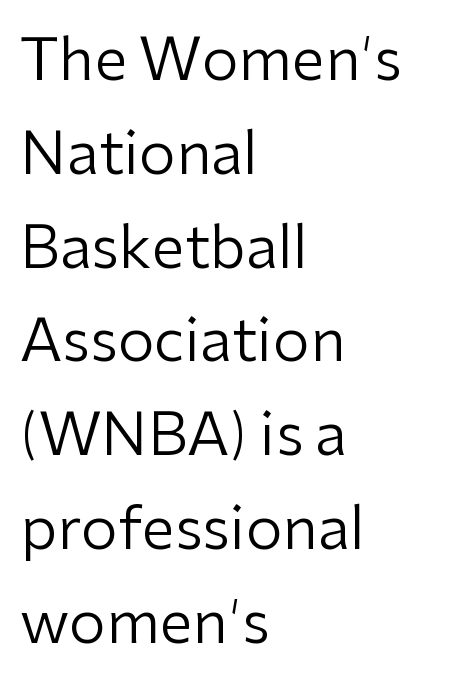
{"serif": "no", "italic": "no", "bold": "no", "weight": "regular", "width": "normal", "stroke_contrast": "low", "x_height": "medium", "monospaced": "no", "underline": "no", "align": "left", "line_spacing": "normal", "line_spacing_ratio": 1.59, "letter_spacing": "normal", "letter_spacing_em": 0.0, "glyph_px": 59}
